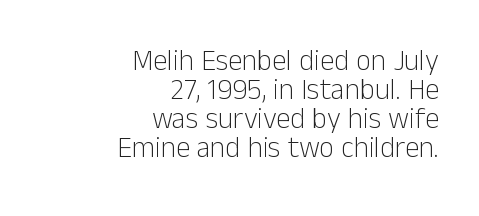
{"serif": "no", "italic": "no", "bold": "no", "weight": "light", "width": "normal", "stroke_contrast": "low", "x_height": "medium", "monospaced": "no", "underline": "no", "align": "right", "line_spacing": "tight", "line_spacing_ratio": 1.0, "letter_spacing": "normal", "letter_spacing_em": 0.0, "glyph_px": 29}
